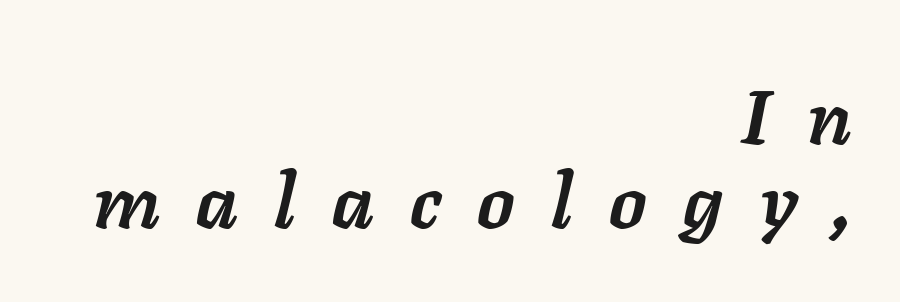
Q: Is the text bold? A: Yes.
Q: Is the text italic (slanted)? A: Yes, it leans right by about 11 degrees.
Q: Is the text underlined? A: No.
Q: How is the paragraph aligned? A: Right-aligned.
Q: Is the spacing between letters normal or unusually wide? A: Unusually wide.
Q: Is the spacing between lines tight, normal or loose? A: Tight.
Q: Width (condensed, normal, or wide)? A: Normal.
Q: Stroke contrast? A: Low.
Q: x-height? A: Medium.
Q: Monospaced? A: No.
